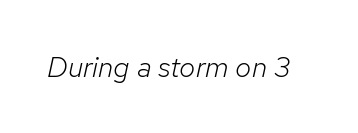
The image shows 29 px light type, italic (leaning right); set normal letter spacing, not underlined; low stroke contrast and a medium x-height.
